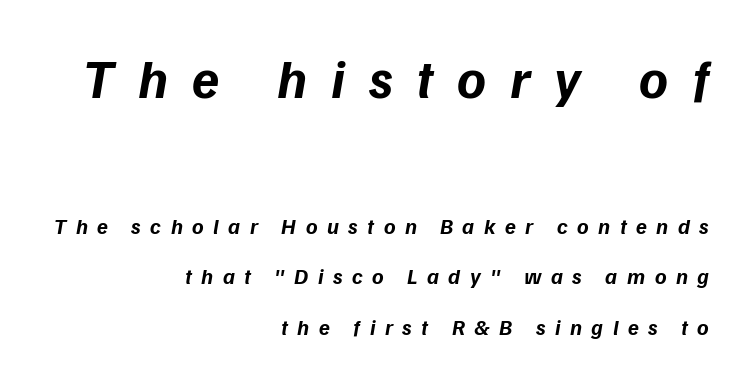
{"italic": "yes", "lean": "right", "slant_degrees": 9, "bold": "yes", "weight": "bold", "width": "normal", "stroke_contrast": "low", "x_height": "medium", "monospaced": "no", "underline": "no", "align": "right", "line_spacing": "loose", "line_spacing_ratio": 2.29, "letter_spacing": "wide", "letter_spacing_em": 0.43, "larger_block": "first", "size_ratio": 2.5, "glyph_px": 55}
